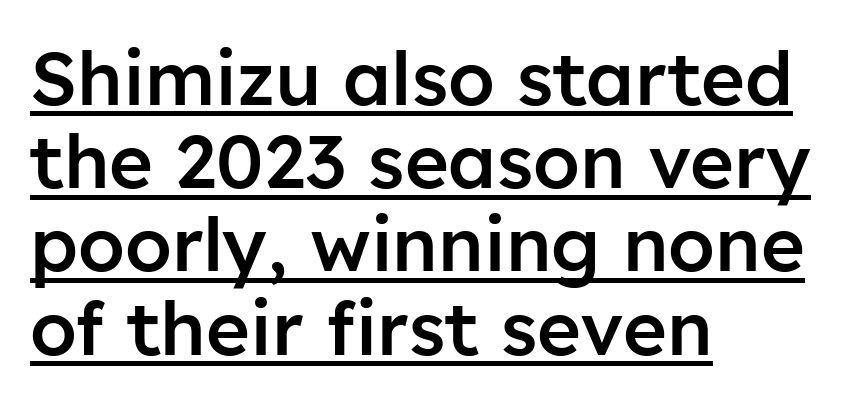
Q: Is the text bold? A: Semi-bold.
Q: Is the text italic (slanted)? A: No, it is upright.
Q: Is the typeface a serif or a sans-serif typeface? A: Sans-serif.
Q: Is the text underlined? A: Yes.
Q: How is the paragraph aligned? A: Left-aligned.
Q: Is the spacing between letters normal or unusually wide? A: Normal.
Q: Is the spacing between lines tight, normal or loose? A: Tight.
Q: Width (condensed, normal, or wide)? A: Normal.
Q: Stroke contrast? A: Low.
Q: x-height? A: Medium.
Q: Monospaced? A: No.
